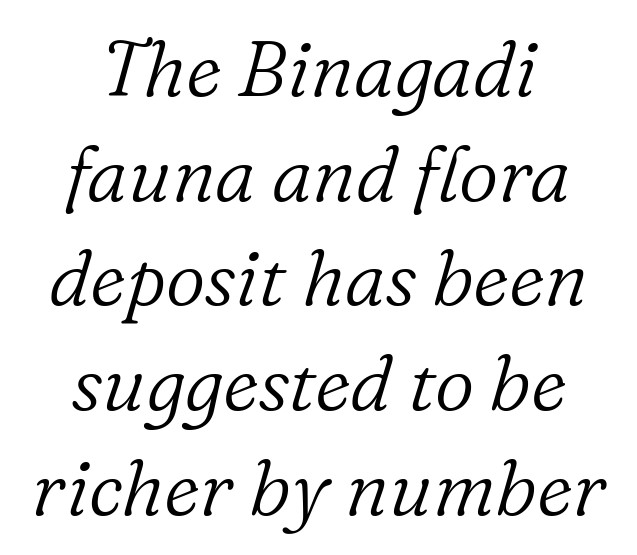
The passage shown is typed in a proportional face where columns would drift. Anything drawn beneath the words? Only blank space. The type is set solid horizontally, with unmodified tracking. When letters slant like this, we call the style italic. Compared with a flush-left layout, this one balances lines on the center instead.
